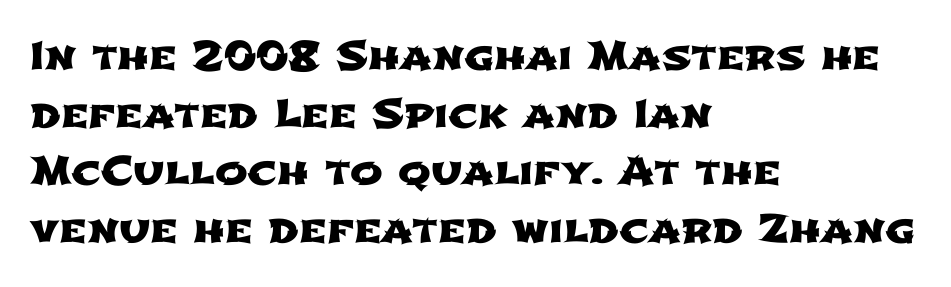
{"serif": "no", "width": "wide", "stroke_contrast": "low", "x_height": "medium", "monospaced": "no", "underline": "no", "align": "left", "line_spacing": "normal", "line_spacing_ratio": 1.48, "letter_spacing": "normal", "letter_spacing_em": 0.0, "glyph_px": 39}
